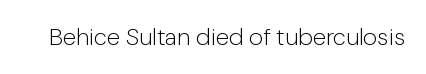
{"italic": "no", "bold": "no", "underline": "no", "letter_spacing": "normal", "letter_spacing_em": 0.0, "glyph_px": 24}
